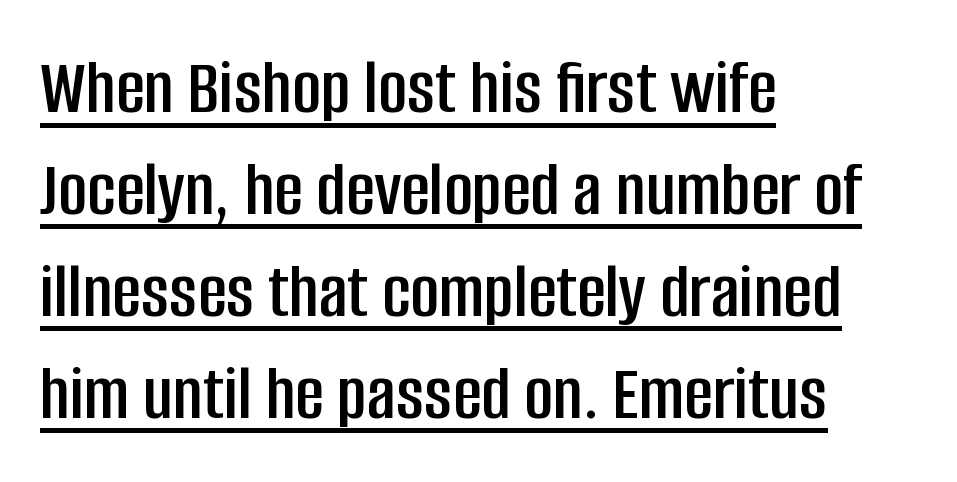
Q: Is the text italic (slanted)? A: No, it is upright.
Q: Is the typeface a serif or a sans-serif typeface? A: Sans-serif.
Q: Is the text underlined? A: Yes.
Q: How is the paragraph aligned? A: Left-aligned.
Q: Is the spacing between letters normal or unusually wide? A: Normal.
Q: Is the spacing between lines tight, normal or loose? A: Normal.
Q: Width (condensed, normal, or wide)? A: Condensed.
Q: Stroke contrast? A: Low.
Q: x-height? A: Large.
Q: Monospaced? A: No.
